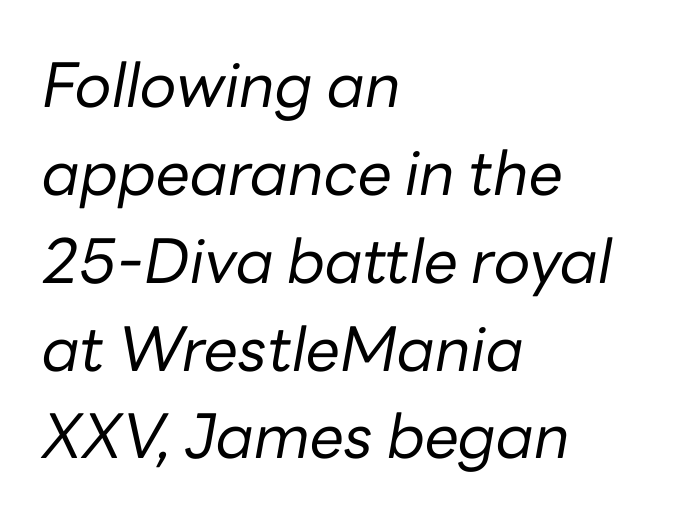
{"italic": "yes", "lean": "right", "slant_degrees": 10, "bold": "no", "weight": "regular", "width": "normal", "stroke_contrast": "low", "x_height": "medium", "monospaced": "no", "underline": "no", "align": "left", "line_spacing": "normal", "line_spacing_ratio": 1.44, "letter_spacing": "normal", "letter_spacing_em": 0.0, "glyph_px": 61}
